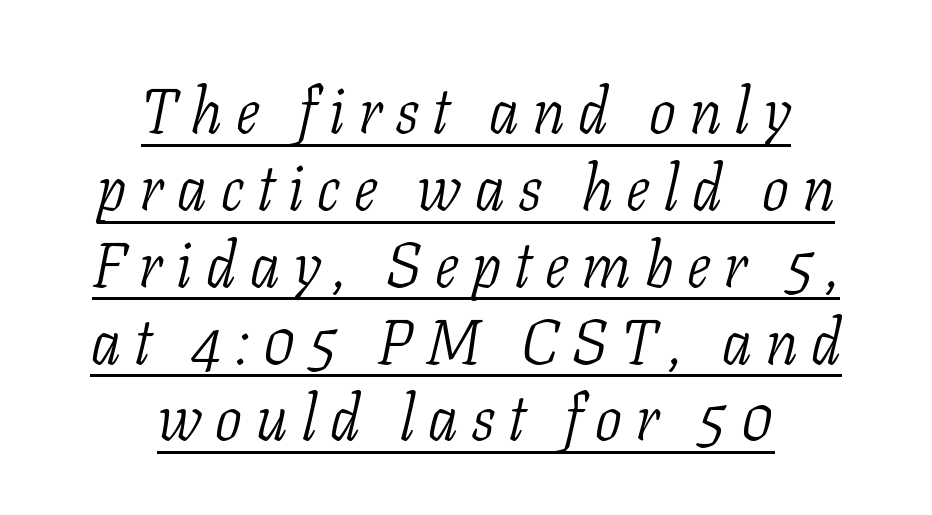
{"serif": "yes", "italic": "yes", "lean": "right", "slant_degrees": 11, "bold": "no", "weight": "light", "width": "condensed", "stroke_contrast": "low", "x_height": "medium", "monospaced": "no", "underline": "yes", "align": "center", "line_spacing_ratio": 1.22, "letter_spacing": "wide", "letter_spacing_em": 0.22, "glyph_px": 63}
